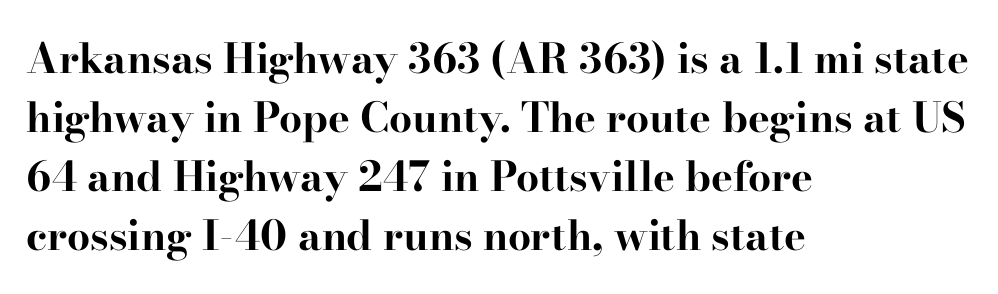
Q: Is the text bold? A: Yes.
Q: Is the text italic (slanted)? A: No, it is upright.
Q: Is the typeface a serif or a sans-serif typeface? A: Serif.
Q: Is the text underlined? A: No.
Q: How is the paragraph aligned? A: Left-aligned.
Q: Is the spacing between letters normal or unusually wide? A: Normal.
Q: Is the spacing between lines tight, normal or loose? A: Normal.
Q: Width (condensed, normal, or wide)? A: Wide.
Q: Stroke contrast? A: High.
Q: x-height? A: Small.
Q: Monospaced? A: No.
